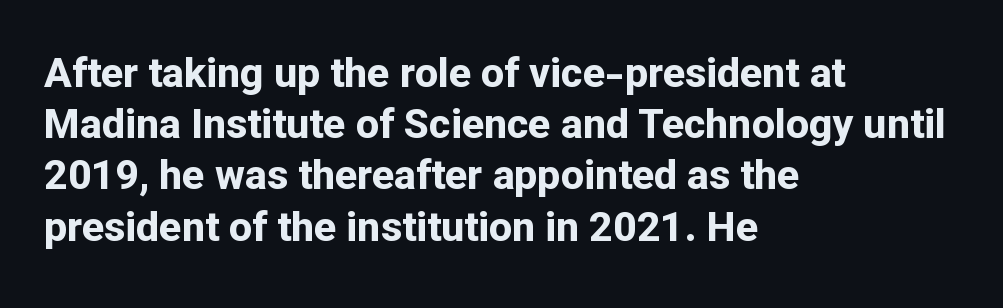
{"serif": "no", "italic": "no", "bold": "yes", "weight": "bold", "width": "normal", "stroke_contrast": "low", "x_height": "medium", "monospaced": "no", "underline": "no", "align": "left", "line_spacing": "normal", "line_spacing_ratio": 1.25, "letter_spacing": "normal", "letter_spacing_em": 0.0, "glyph_px": 41}
